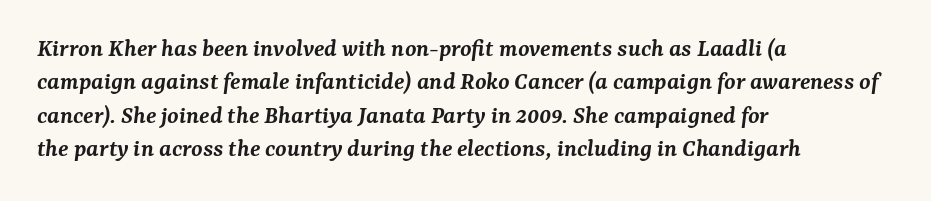
{"italic": "yes", "lean": "right", "slant_degrees": 7, "bold": "semi", "underline": "no", "align": "left", "line_spacing": "normal", "line_spacing_ratio": 1.28, "letter_spacing": "normal", "letter_spacing_em": 0.0, "glyph_px": 26}
